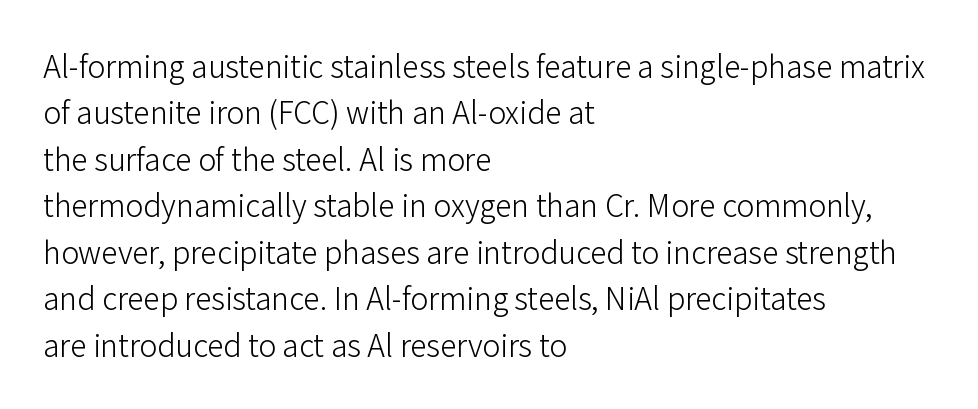
{"serif": "no", "italic": "no", "bold": "no", "weight": "light", "width": "normal", "stroke_contrast": "low", "x_height": "medium", "monospaced": "no", "underline": "no", "align": "left", "line_spacing": "normal", "line_spacing_ratio": 1.55, "letter_spacing": "normal", "letter_spacing_em": 0.0, "glyph_px": 30}
